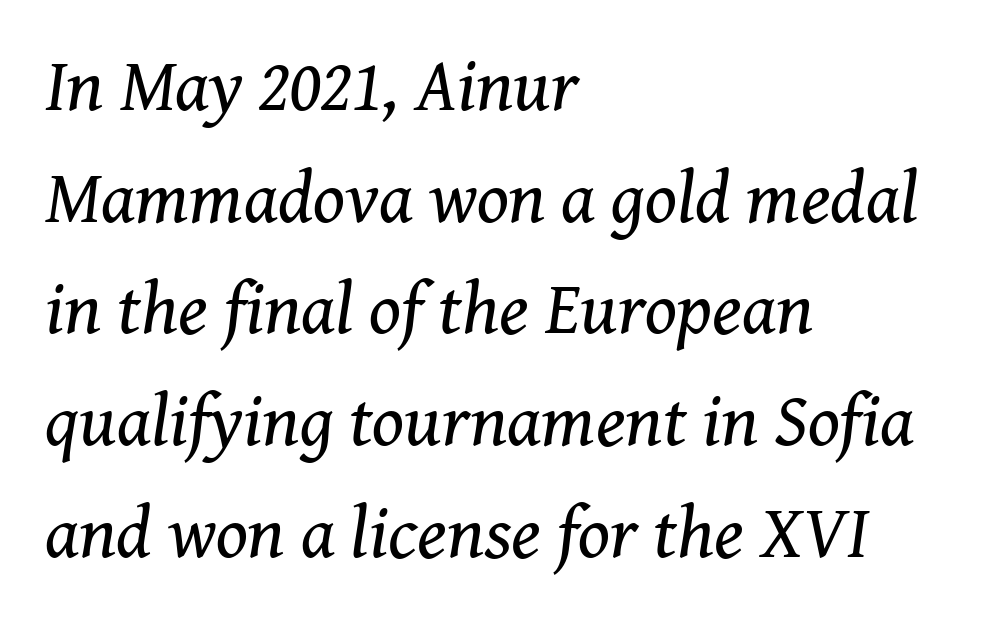
The image shows 74 px regular-weight serif type, italic (leaning right); set left-aligned, normal line spacing (1.51x), normal letter spacing, not underlined; medium stroke contrast and a medium x-height.
